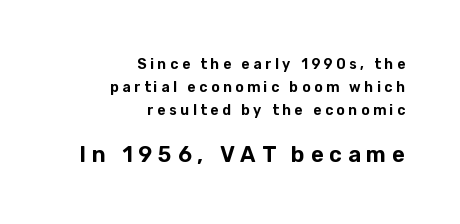
The typography opts for an upright posture over an oblique one. Does the bottom block carry the larger type? Yes, it does. The specimen omits any rule beneath the text block's lines. You could only call the tracking loose — the letters float apart.
